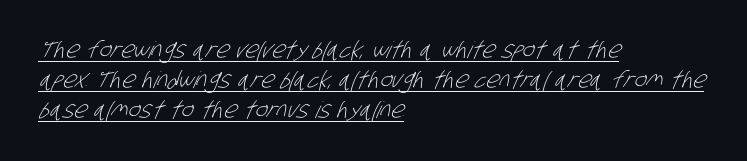
{"bold": "no", "underline": "yes", "align": "left", "line_spacing": "normal", "line_spacing_ratio": 1.31, "letter_spacing": "normal", "letter_spacing_em": 0.0, "glyph_px": 23}
